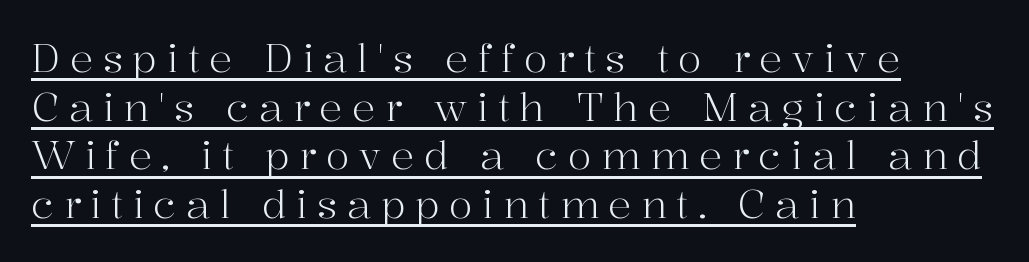
{"serif": "yes", "italic": "no", "bold": "no", "weight": "light", "width": "normal", "stroke_contrast": "high", "x_height": "medium", "monospaced": "no", "underline": "yes", "align": "left", "line_spacing": "normal", "line_spacing_ratio": 1.25, "letter_spacing": "wide", "letter_spacing_em": 0.24, "glyph_px": 39}
